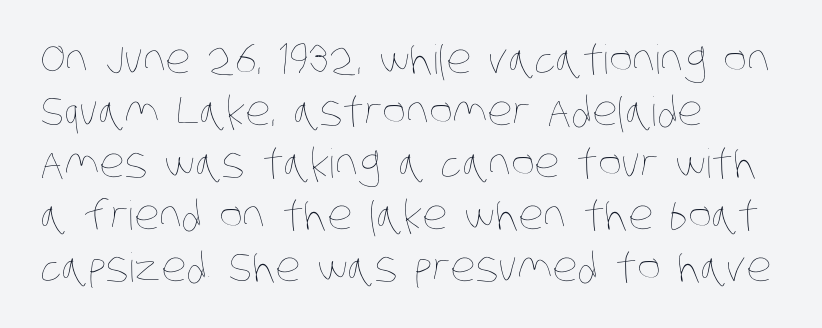
The image shows 40 px thin, condensed type; set left-aligned, normal line spacing (1.3x), normal letter spacing, not underlined; low stroke contrast and a large x-height.
